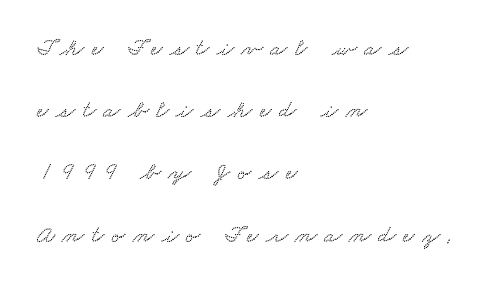
{"underline": "no", "align": "left", "line_spacing": "loose", "line_spacing_ratio": 2.49, "letter_spacing": "wide", "letter_spacing_em": 0.3, "glyph_px": 25}
